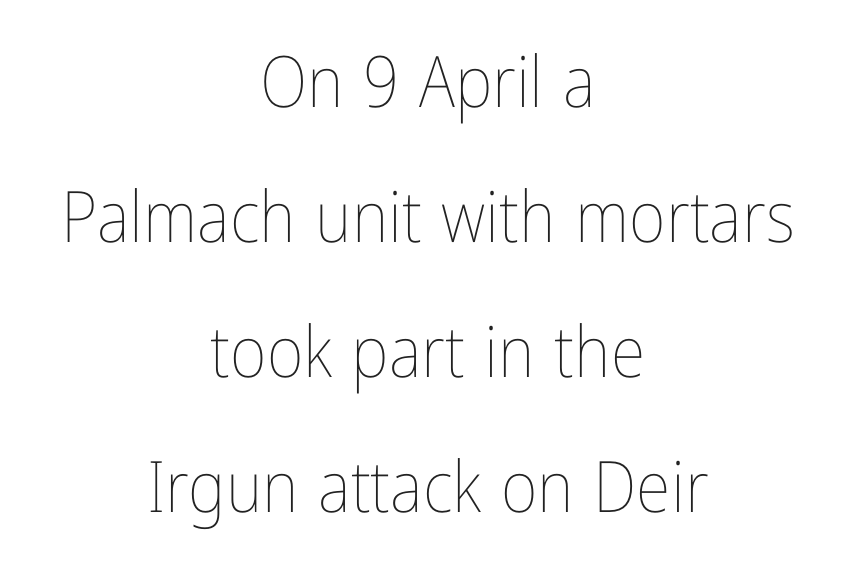
The image shows 71 px thin, condensed type, upright; set centered, loose line spacing (1.9x), normal letter spacing, not underlined; low stroke contrast and a medium x-height.
